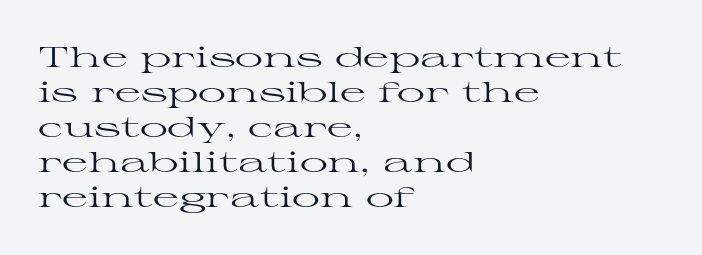
Vertical stems look standard width or narrower in stroke. Honestly, the row spacing looks completely unremarkable. A clean baseline with only descenders dipping below it. Visually the block forms a straight wall on the left and a jagged coastline on the right. Caption: standard tracking, unaltered. The passage shown is typeset with a serif family.
